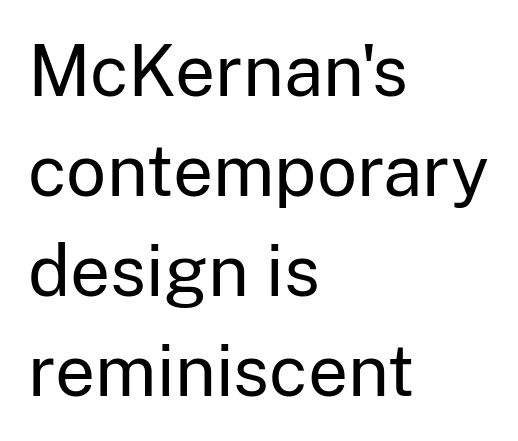
Stroke thickness stays within the range of a standard reading face or lighter. There is no visible air inserted between adjacent glyphs. Descender tails drop into unmarked territory. This sample has the flowing, uneven cadence of proportional lettering. Letterform terminals end flat and unadorned throughout the passage. Caption: multi-line text, flush left, ragged right.
